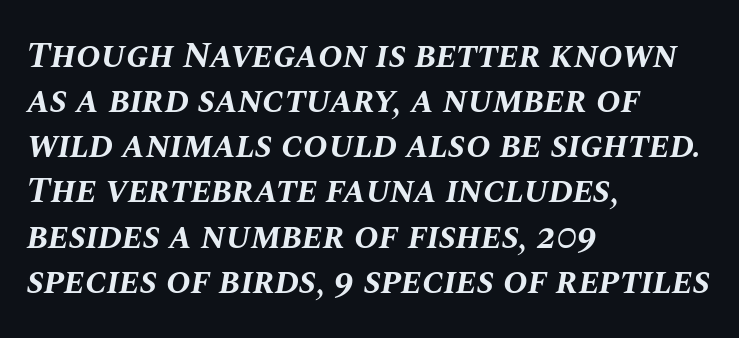
The image shows 37 px bold type, italic (leaning right); set left-aligned, line spacing 1.22x, normal letter spacing, not underlined; medium stroke contrast and a large x-height.
